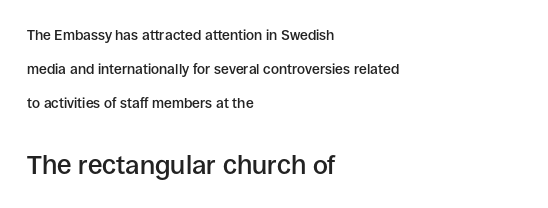
Nobody drew a line under any word here. If you drew a ruler down the left edge, every line would touch it. A great deal of white space separates one row of letters from the next. It's the straight-up-and-down kind of type. The line texture is even and compact thanks to regular tracking. Whoever set this made the second block the dominant, larger element.
